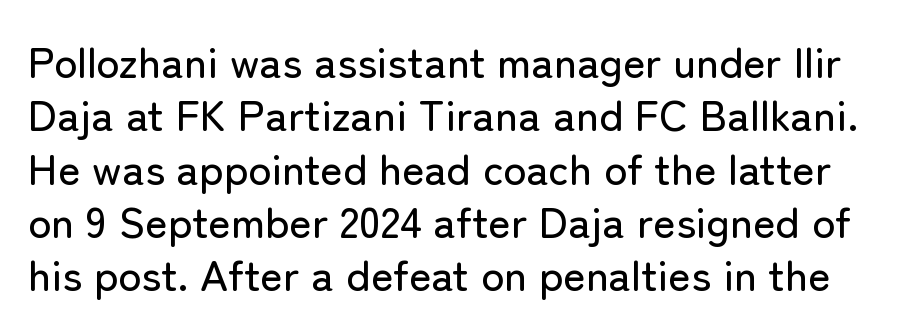
The image shows 43 px sans-serif type, upright; set line spacing 1.24x, normal letter spacing, not underlined; low stroke contrast and a medium x-height.
